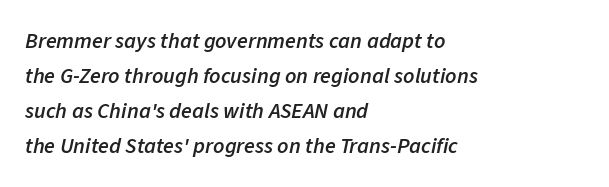
The image shows 22 px text type, italic (leaning right); set left-aligned, normal line spacing (1.59x), normal letter spacing, not underlined.
